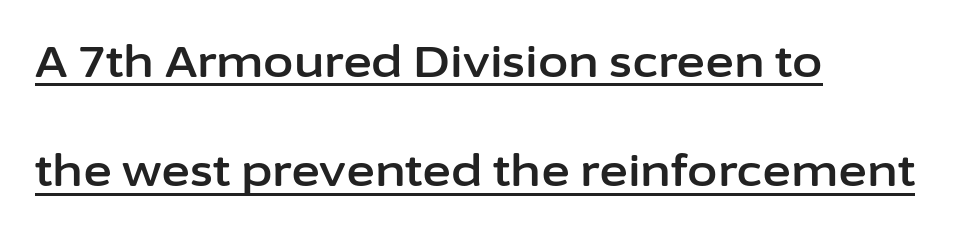
The glyphs are accompanied by a horizontal stroke just below them. One-word summary of the alignment: left. Looks like regular typesetting: each glyph gets only the width it needs. Default kerning and tracking; the words read as compact shapes.
